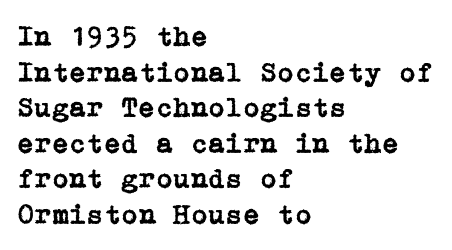
Q: Is the text italic (slanted)? A: No, it is upright.
Q: Is the typeface a serif or a sans-serif typeface? A: Serif.
Q: Is the text underlined? A: No.
Q: How is the paragraph aligned? A: Left-aligned.
Q: Is the spacing between letters normal or unusually wide? A: Normal.
Q: Is the spacing between lines tight, normal or loose? A: Normal.
Q: Width (condensed, normal, or wide)? A: Normal.
Q: Stroke contrast? A: Low.
Q: x-height? A: Medium.
